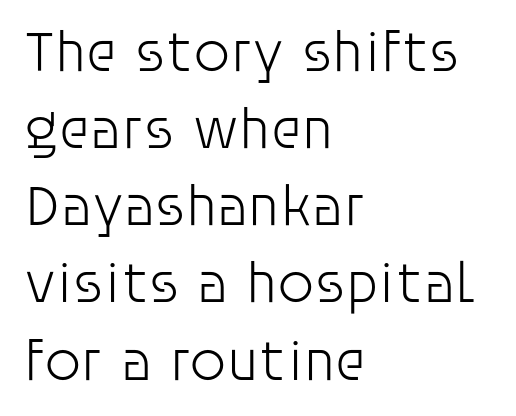
Q: Is the text bold? A: No.
Q: Is the text italic (slanted)? A: No, it is upright.
Q: Is the typeface a serif or a sans-serif typeface? A: Sans-serif.
Q: Is the text underlined? A: No.
Q: How is the paragraph aligned? A: Left-aligned.
Q: Is the spacing between letters normal or unusually wide? A: Normal.
Q: Is the spacing between lines tight, normal or loose? A: Normal.
Q: Width (condensed, normal, or wide)? A: Normal.
Q: Stroke contrast? A: Low.
Q: x-height? A: Large.
Q: Monospaced? A: No.
